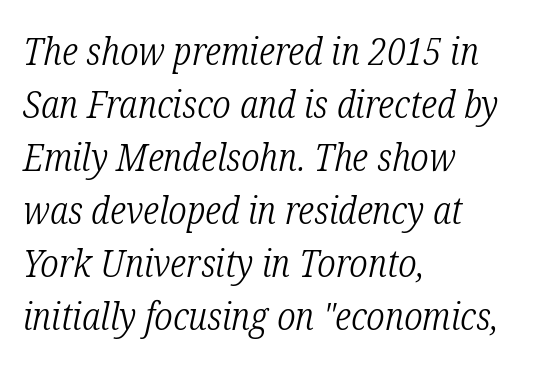
The image shows 39 px light, condensed serif type, italic (leaning right); set left-aligned, normal line spacing (1.36x), normal letter spacing, not underlined; low stroke contrast and a medium x-height.
